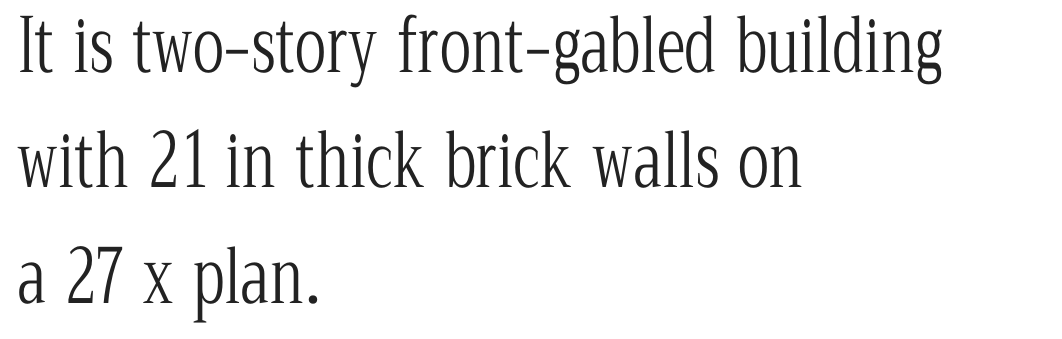
{"serif": "yes", "italic": "no", "bold": "no", "weight": "light", "width": "condensed", "stroke_contrast": "low", "x_height": "medium", "monospaced": "no", "underline": "no", "align": "left", "line_spacing": "normal", "line_spacing_ratio": 1.58, "letter_spacing": "normal", "letter_spacing_em": 0.0, "glyph_px": 73}
